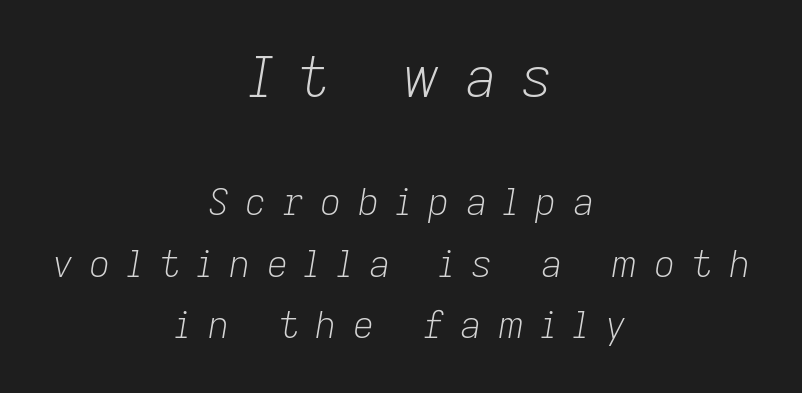
A centered setting, common on invitations and titles, is used for this passage. Unbolded letterforms with no extra heft. A student would notice the top passage is typeset larger than what follows. Every character sits at an angle, as italics do.
